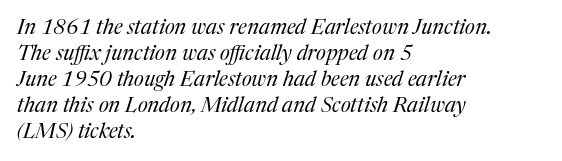
Q: Is the text bold? A: No.
Q: Is the text italic (slanted)? A: Yes, it leans right by about 17 degrees.
Q: Is the text underlined? A: No.
Q: How is the paragraph aligned? A: Left-aligned.
Q: Is the spacing between letters normal or unusually wide? A: Normal.
